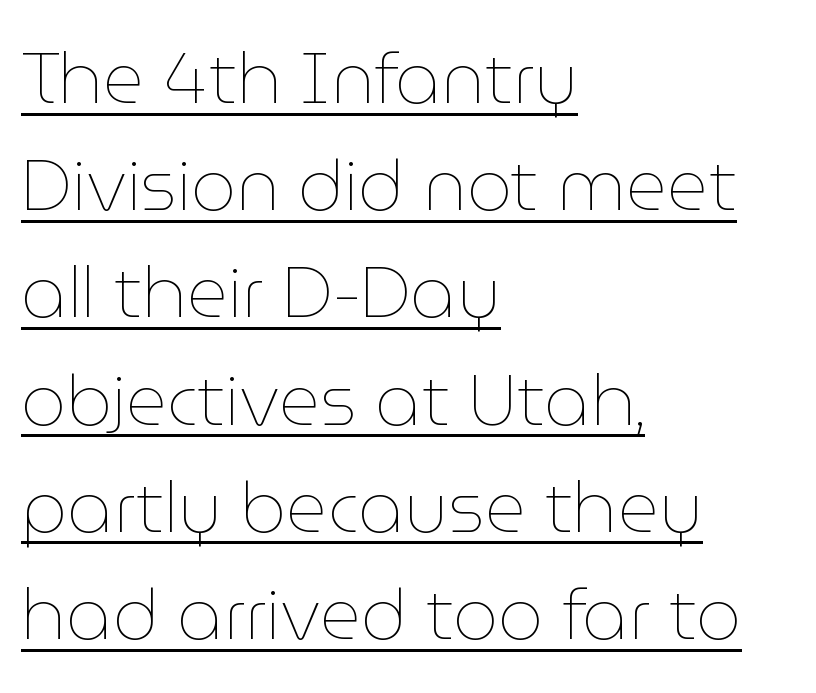
Q: Is the text bold? A: No.
Q: Is the text italic (slanted)? A: No, it is upright.
Q: Is the text underlined? A: Yes.
Q: How is the paragraph aligned? A: Left-aligned.
Q: Is the spacing between letters normal or unusually wide? A: Normal.
Q: Is the spacing between lines tight, normal or loose? A: Normal.
Q: Width (condensed, normal, or wide)? A: Normal.
Q: Stroke contrast? A: Low.
Q: x-height? A: Medium.
Q: Monospaced? A: No.
